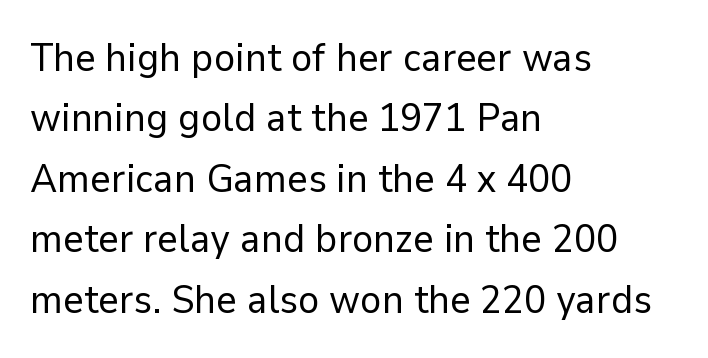
The image shows 40 px regular-weight sans-serif type, upright; set left-aligned, normal line spacing (1.51x), normal letter spacing, not underlined; low stroke contrast and a medium x-height.
